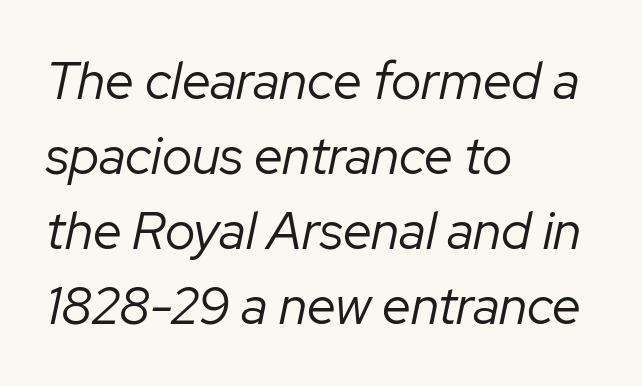
The image shows 52 px regular-weight type, italic (leaning right); set left-aligned, normal line spacing (1.44x), normal letter spacing, not underlined; low stroke contrast and a medium x-height.
